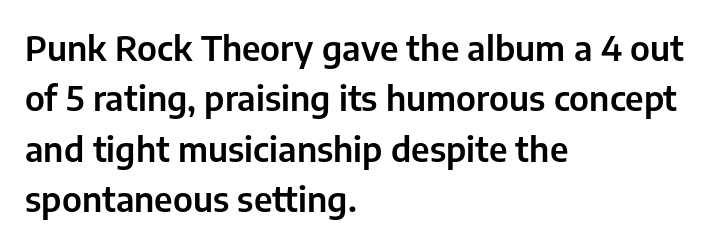
The image shows 34 px sans-serif type, upright; set left-aligned, normal line spacing (1.48x), normal letter spacing, not underlined; low stroke contrast and a medium x-height.
